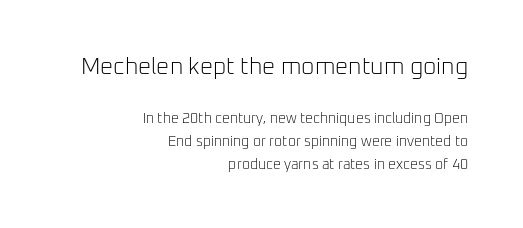
The image shows 23 px text type, upright; set right-aligned, normal line spacing (1.64x), normal letter spacing, not underlined; the first (top) block is 1.64x larger.
